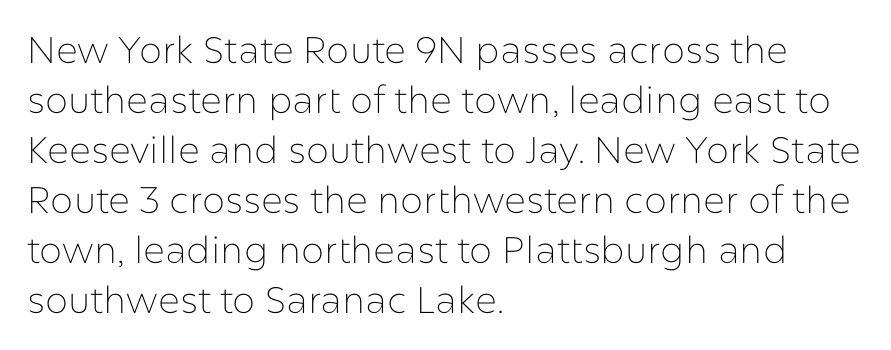
{"serif": "no", "italic": "no", "bold": "no", "weight": "thin", "width": "normal", "stroke_contrast": "low", "x_height": "medium", "monospaced": "no", "underline": "no", "align": "left", "line_spacing": "normal", "line_spacing_ratio": 1.35, "letter_spacing": "normal", "letter_spacing_em": 0.0, "glyph_px": 37}
